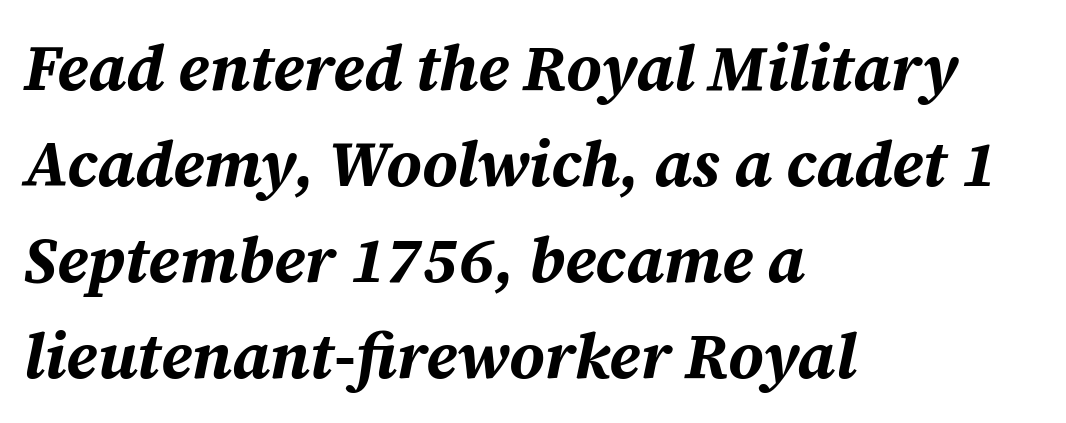
{"italic": "yes", "lean": "right", "slant_degrees": 12, "bold": "yes", "weight": "bold", "width": "normal", "stroke_contrast": "medium", "x_height": "medium", "monospaced": "no", "underline": "no", "align": "left", "line_spacing": "normal", "line_spacing_ratio": 1.5, "letter_spacing": "normal", "letter_spacing_em": 0.0, "glyph_px": 64}
